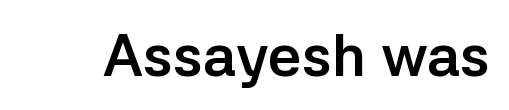
The image shows 59 px semibold sans-serif type, upright; set normal letter spacing, not underlined; low stroke contrast and a medium x-height.
